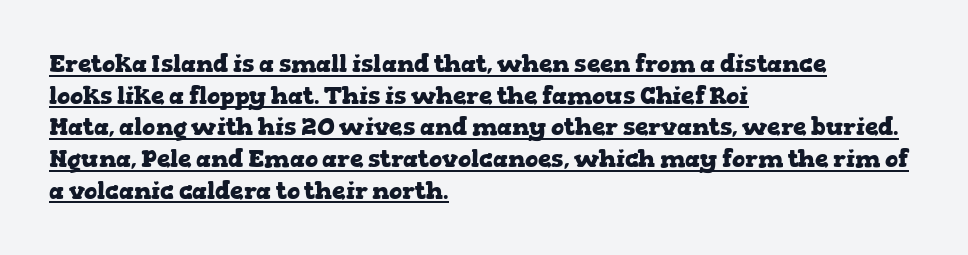
{"italic": "no", "bold": "yes", "underline": "yes", "align": "left", "line_spacing": "normal", "line_spacing_ratio": 1.32, "letter_spacing": "normal", "letter_spacing_em": 0.0, "glyph_px": 24}
